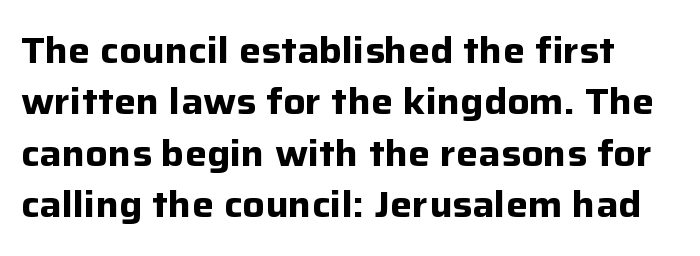
Q: Is the text bold? A: Yes.
Q: Is the text italic (slanted)? A: No, it is upright.
Q: Is the typeface a serif or a sans-serif typeface? A: Sans-serif.
Q: Is the text underlined? A: No.
Q: Is the spacing between letters normal or unusually wide? A: Normal.
Q: Is the spacing between lines tight, normal or loose? A: Normal.
Q: Width (condensed, normal, or wide)? A: Normal.
Q: Stroke contrast? A: Low.
Q: x-height? A: Medium.
Q: Monospaced? A: No.
